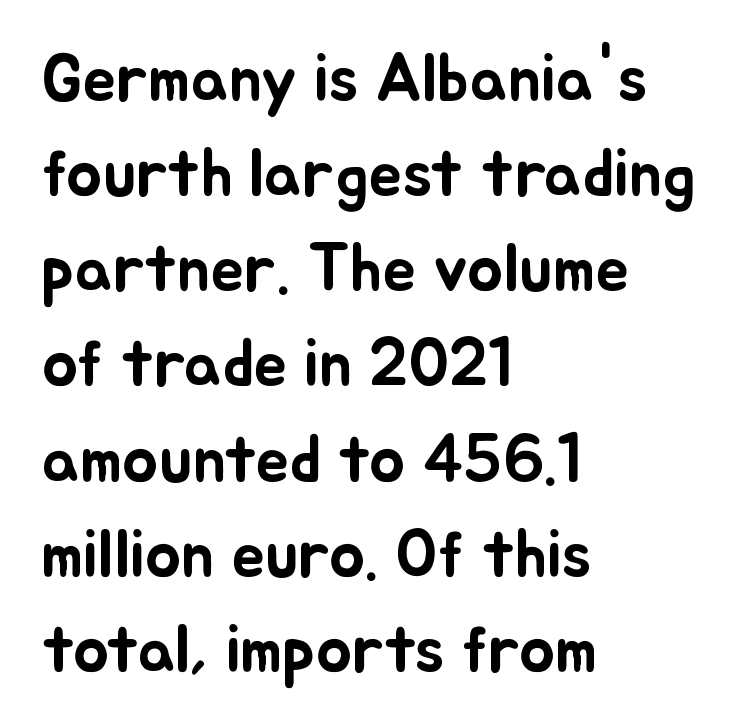
{"italic": "no", "width": "normal", "stroke_contrast": "low", "x_height": "small", "monospaced": "no", "underline": "no", "align": "left", "line_spacing": "normal", "line_spacing_ratio": 1.42, "letter_spacing": "normal", "letter_spacing_em": 0.0, "glyph_px": 67}
